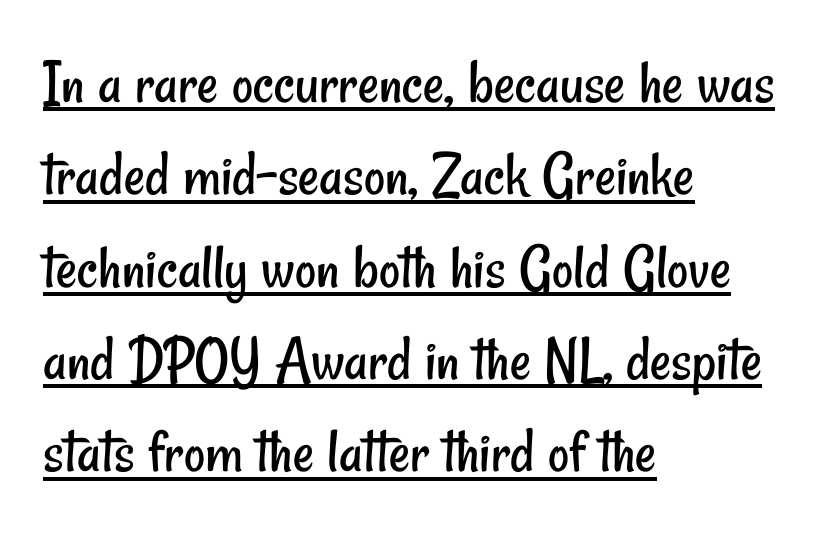
Q: Is the text bold? A: No.
Q: Is the typeface a serif or a sans-serif typeface? A: Sans-serif.
Q: Is the text underlined? A: Yes.
Q: How is the paragraph aligned? A: Left-aligned.
Q: Is the spacing between letters normal or unusually wide? A: Normal.
Q: Is the spacing between lines tight, normal or loose? A: Normal.
Q: Width (condensed, normal, or wide)? A: Condensed.
Q: Stroke contrast? A: Low.
Q: x-height? A: Small.
Q: Monospaced? A: No.
